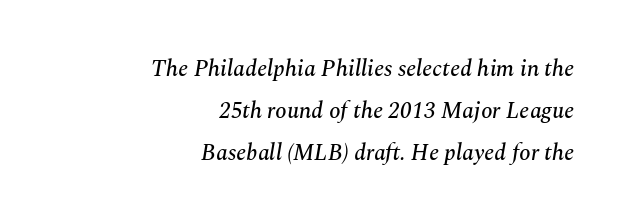
{"italic": "yes", "lean": "right", "slant_degrees": 10, "underline": "no", "align": "right", "line_spacing_ratio": 1.82, "letter_spacing": "normal", "letter_spacing_em": 0.0, "glyph_px": 23}
